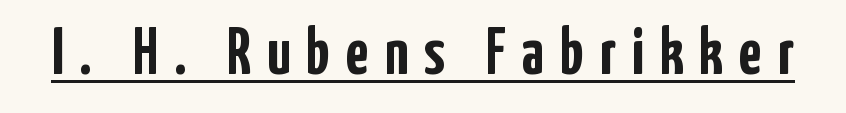
The image shows 66 px semibold, condensed sans-serif type, upright; set unusually wide letter spacing (+0.24 em), underlined; low stroke contrast and a medium x-height.
